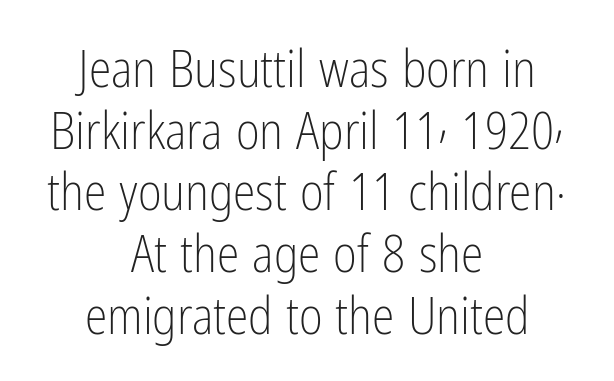
The image shows 51 px light, condensed sans-serif type, upright; set centered, line spacing 1.21x, normal letter spacing, not underlined; low stroke contrast and a medium x-height.
